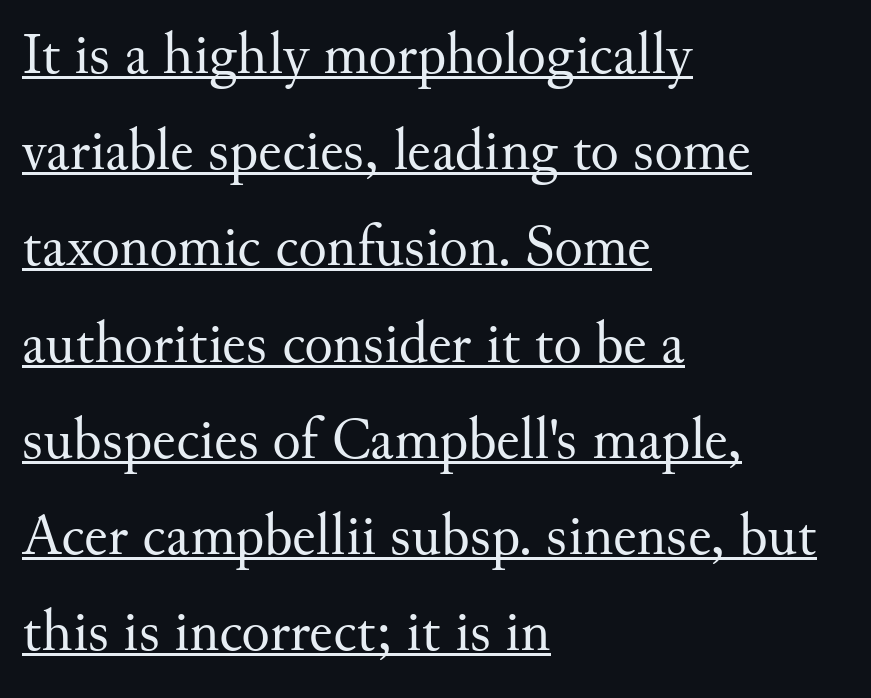
The image shows 59 px regular-weight serif type, upright; set left-aligned, normal line spacing (1.63x), normal letter spacing, underlined; medium stroke contrast and a small x-height.
